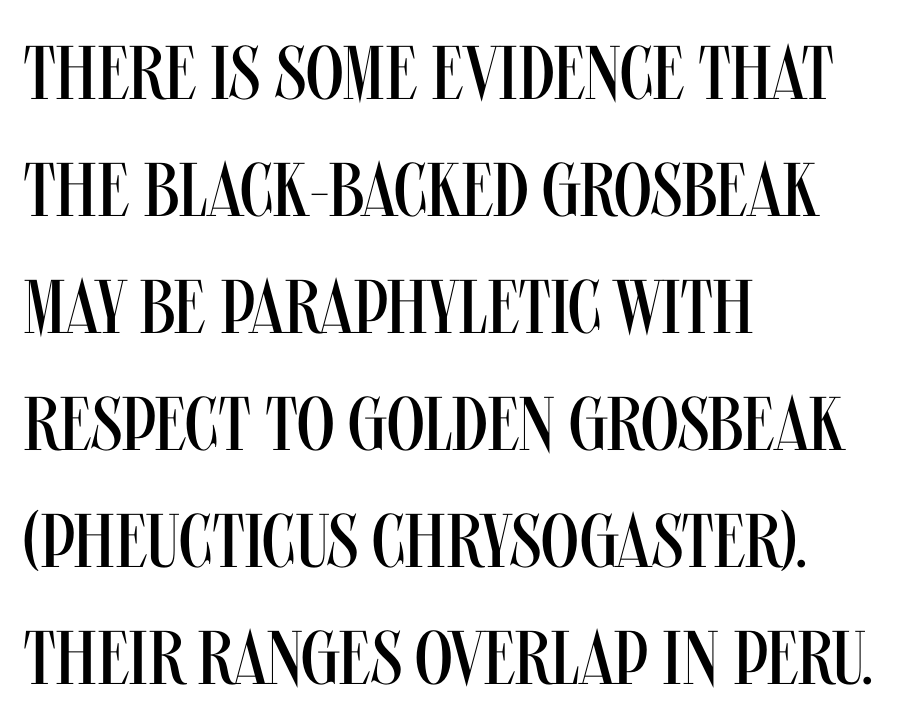
The image shows 76 px regular-weight, condensed sans-serif type, upright; set left-aligned, normal line spacing (1.54x), normal letter spacing, not underlined; medium stroke contrast and a large x-height.
